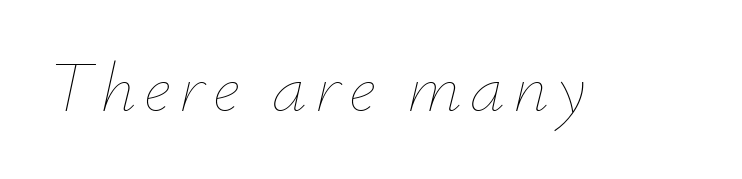
The image shows 70 px thin type, italic (leaning right); set not underlined; low stroke contrast and a small x-height.
